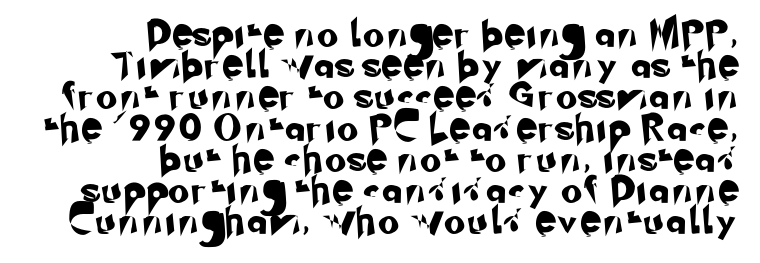
The image shows 26 px text type; set right-aligned, line spacing 1.2x, unusually wide letter spacing (+0.22 em), not underlined.
